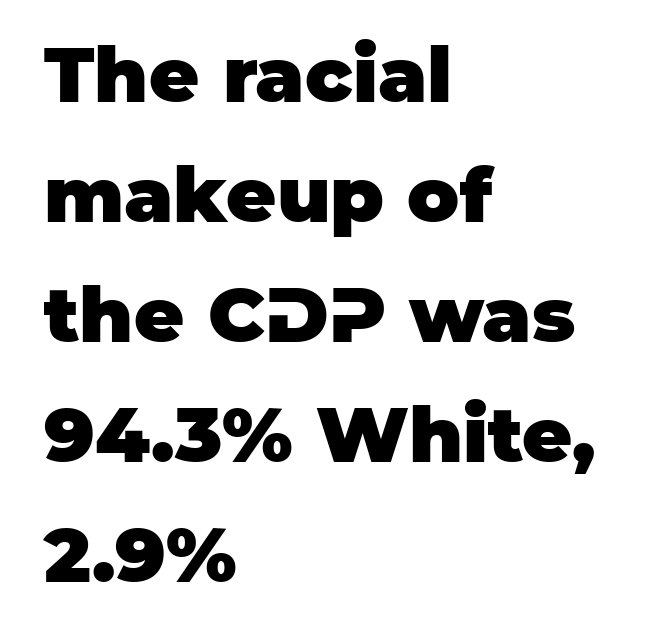
To sum up the face: it is a sans, with no serifs. In terms of letterspacing, this is plain default setting. Honestly, the row spacing looks completely unremarkable. Typographic density is high because the face is bold. These lines stack with their left ends in a neat column. Character widths vary here, with narrow letters taking less room than wide ones.
